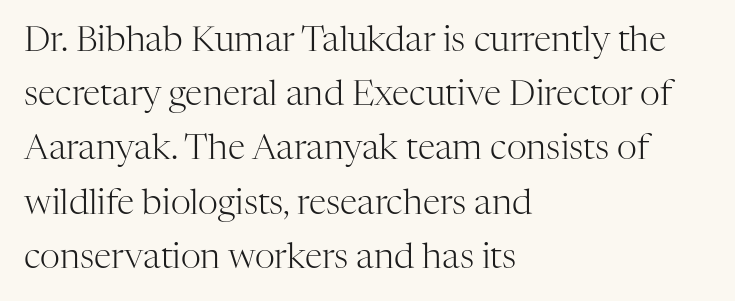
Q: Is the text bold? A: No.
Q: Is the text italic (slanted)? A: No, it is upright.
Q: Is the typeface a serif or a sans-serif typeface? A: Serif.
Q: Is the text underlined? A: No.
Q: How is the paragraph aligned? A: Left-aligned.
Q: Is the spacing between letters normal or unusually wide? A: Normal.
Q: Is the spacing between lines tight, normal or loose? A: Normal.
Q: Width (condensed, normal, or wide)? A: Normal.
Q: Stroke contrast? A: High.
Q: x-height? A: Medium.
Q: Monospaced? A: No.
